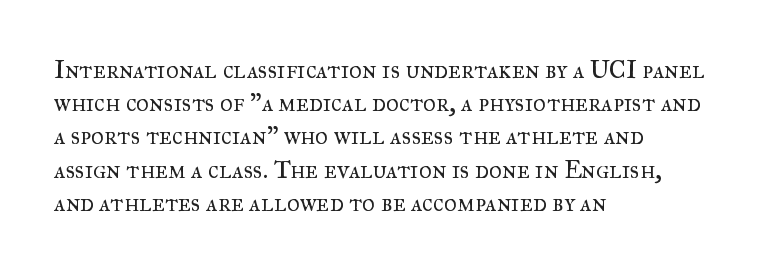
These lines sit exactly where default settings would place them. Decoration check: the copy has no underline. The typeface has the unassuming heft of standard copy or less. Horizontal alignment here is leftward, the default for most running prose.
